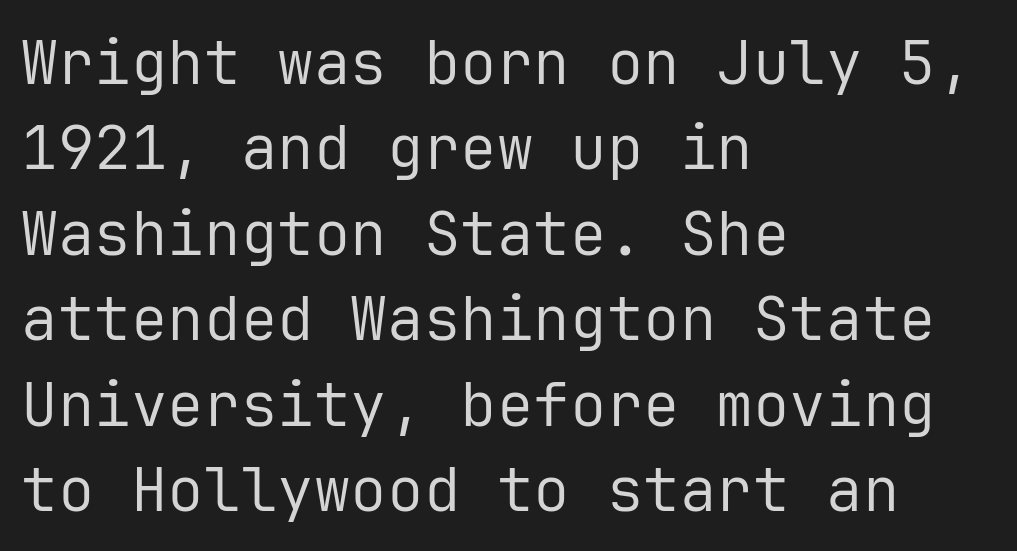
Posture: upright roman. The lines in this sample share a left origin and differ only in where they stop. Here the glyphs are tracked normally, forming tight word shapes. The lines sit at an ordinary, default distance from one another. The specimen omits any rule beneath the text block's lines.
